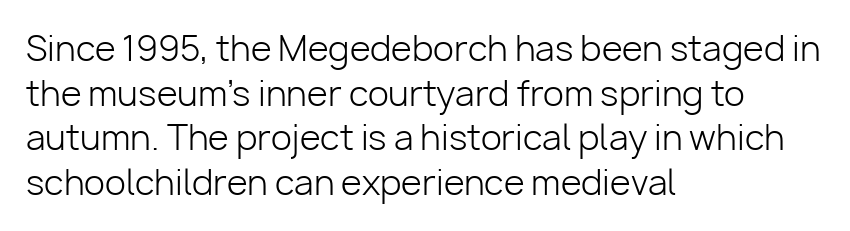
{"serif": "no", "italic": "no", "bold": "no", "weight": "light", "width": "normal", "stroke_contrast": "low", "x_height": "medium", "monospaced": "no", "underline": "no", "align": "left", "line_spacing": "normal", "line_spacing_ratio": 1.31, "letter_spacing": "normal", "letter_spacing_em": 0.0, "glyph_px": 34}
